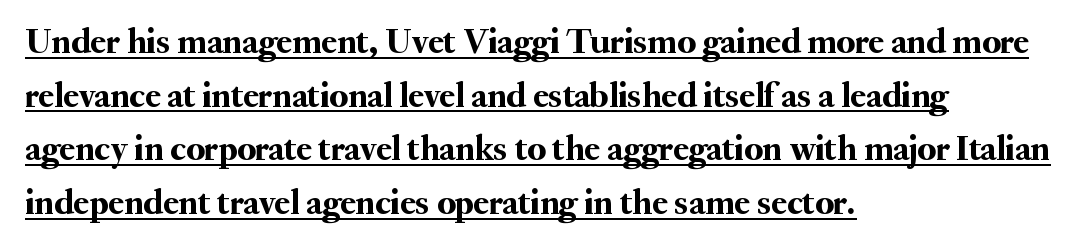
{"serif": "yes", "italic": "no", "width": "normal", "stroke_contrast": "medium", "x_height": "small", "monospaced": "no", "underline": "yes", "align": "left", "line_spacing": "normal", "line_spacing_ratio": 1.49, "letter_spacing": "normal", "letter_spacing_em": 0.0, "glyph_px": 36}
